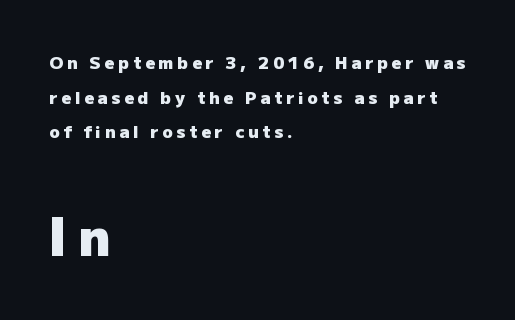
{"serif": "no", "italic": "no", "bold": "yes", "weight": "heavy", "width": "normal", "stroke_contrast": "low", "x_height": "medium", "monospaced": "no", "underline": "no", "align": "left", "line_spacing": "loose", "line_spacing_ratio": 2.04, "letter_spacing": "wide", "letter_spacing_em": 0.22, "larger_block": "second", "size_ratio": 3.06, "glyph_px": 52}
